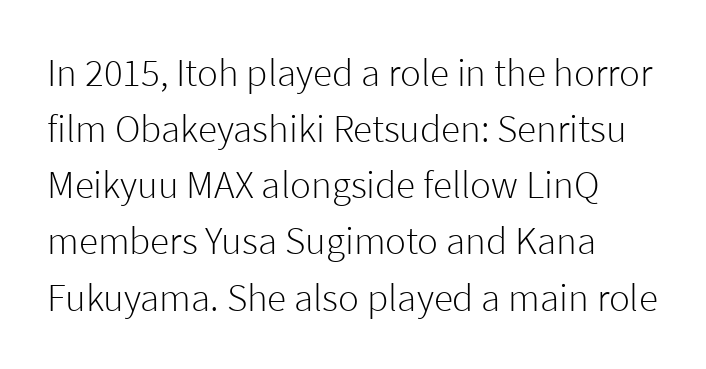
The cut favours lightness, reaching ordinary text weight at its darkest. Rendered with straight, roman letterforms. Compared with typical body copy, the letter spacing here is the same. Baseline-to-baseline distance is the conventional proportion of letter height. Teacher's note: observe the even left margin — that is flush-left alignment. A typesetter would call this proportional, since set widths differ per character.
